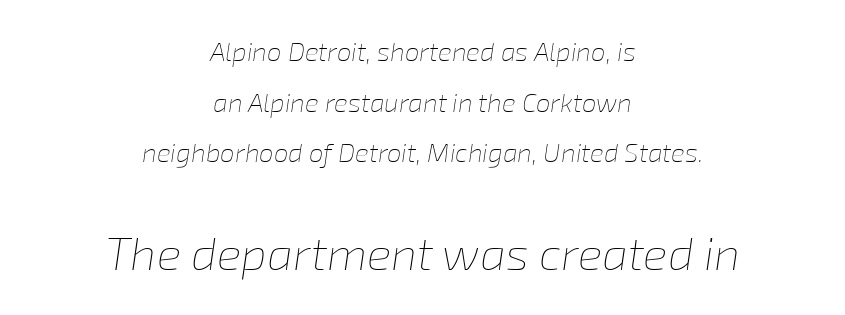
The space directly below the letters is spotless. The paragraph has two soft edges and a firm central axis. A typesetter would call this zero additional tracking. You could not count columns in this text — the font is proportionally spaced. Notice how the stems are inclined rather than vertical — that's the hallmark of italics. The designer gave the closing block more size than the opening block.
